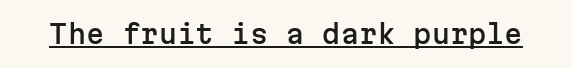
The image shows 26 px text type, upright; set normal letter spacing, underlined.
